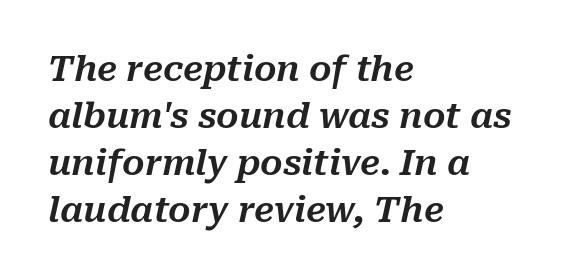
Q: Is the text italic (slanted)? A: Yes, it leans right by about 10 degrees.
Q: Is the text underlined? A: No.
Q: How is the paragraph aligned? A: Left-aligned.
Q: Is the spacing between letters normal or unusually wide? A: Normal.
Q: Is the spacing between lines tight, normal or loose? A: Normal.
Q: Width (condensed, normal, or wide)? A: Normal.
Q: Stroke contrast? A: Medium.
Q: x-height? A: Medium.
Q: Monospaced? A: No.
